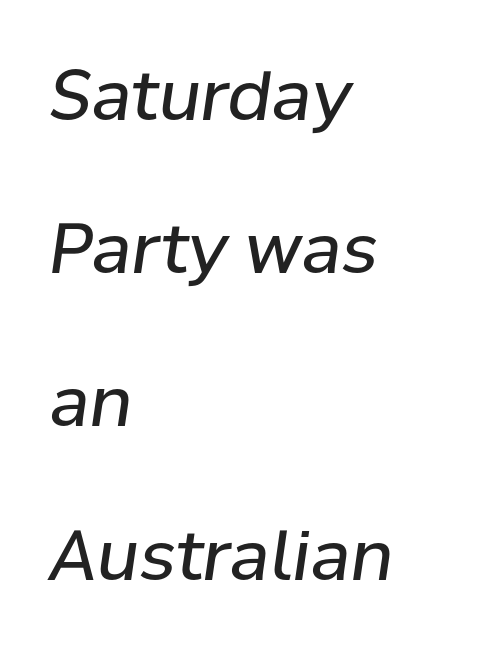
The image shows 69 px regular-weight type, italic (leaning right); set left-aligned, loose line spacing (2.22x), normal letter spacing, not underlined; low stroke contrast and a medium x-height.
